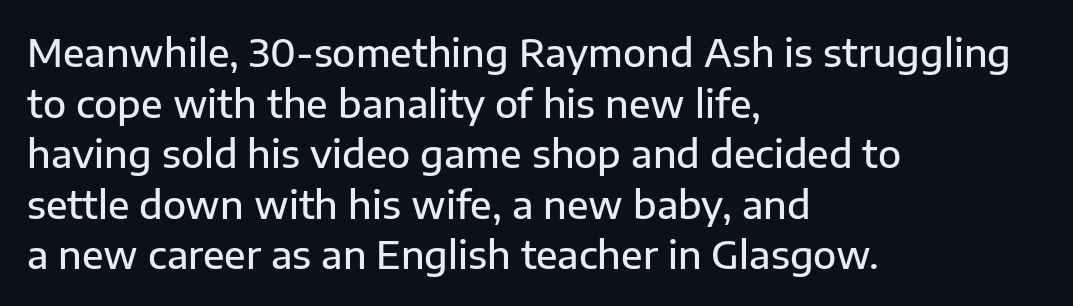
Only glyphs here, with clear space below each row. Do the characters align in a grid? No, the font is proportional. The line-height multiplier appears to be the usual default. How heavy is the stroke? Medium-heavy — a semibold, shy of bold. Every stem runs plumb, perpendicular to the baseline.
